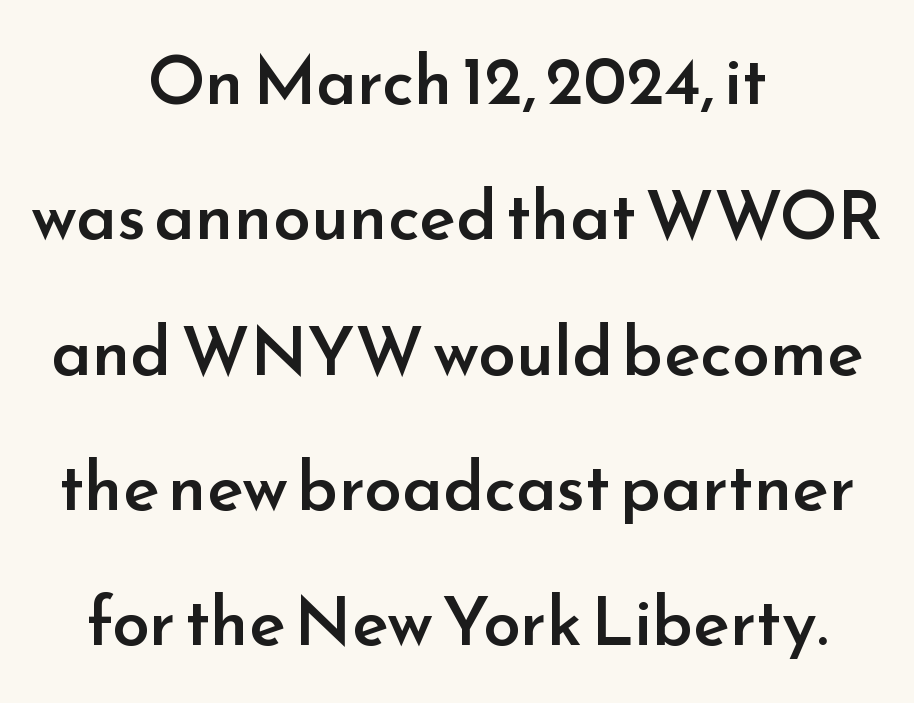
The image shows 68 px semibold sans-serif type, upright; set centered, loose line spacing (1.99x), normal letter spacing, not underlined; low stroke contrast and a small x-height.
